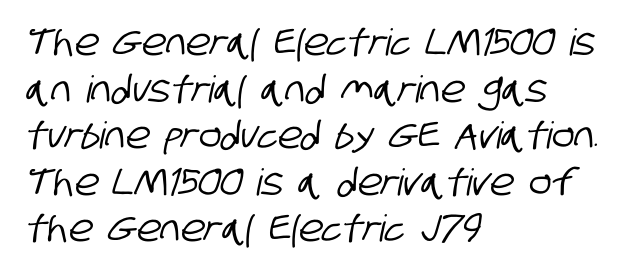
{"serif": "no", "width": "condensed", "stroke_contrast": "low", "x_height": "large", "monospaced": "no", "underline": "no", "align": "left", "line_spacing": "normal", "line_spacing_ratio": 1.26, "letter_spacing": "normal", "letter_spacing_em": 0.0, "glyph_px": 37}
